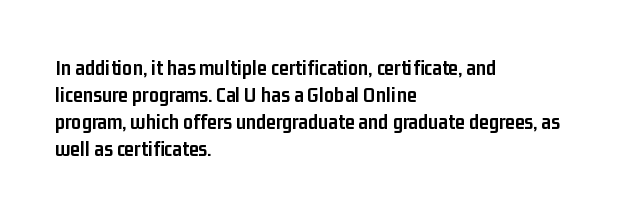
{"italic": "no", "bold": "yes", "underline": "no", "align": "left", "line_spacing_ratio": 1.23, "letter_spacing": "normal", "letter_spacing_em": 0.0, "glyph_px": 22}
